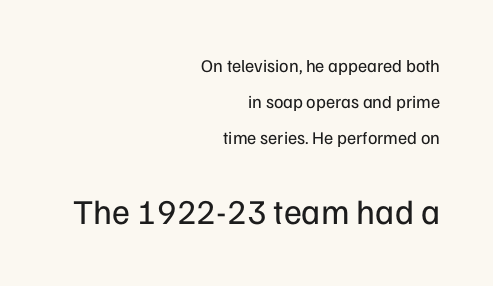
Q: Is the text bold? A: No.
Q: Is the text italic (slanted)? A: No, it is upright.
Q: Is the typeface a serif or a sans-serif typeface? A: Sans-serif.
Q: Is the text underlined? A: No.
Q: How is the paragraph aligned? A: Right-aligned.
Q: Is the spacing between letters normal or unusually wide? A: Normal.
Q: Is the spacing between lines tight, normal or loose? A: Loose.
Q: Which block of text is set in a larger size, the first (top) or the second (bottom)? A: The second (bottom) one.
Q: Width (condensed, normal, or wide)? A: Normal.
Q: Stroke contrast? A: Low.
Q: x-height? A: Medium.
Q: Monospaced? A: No.
